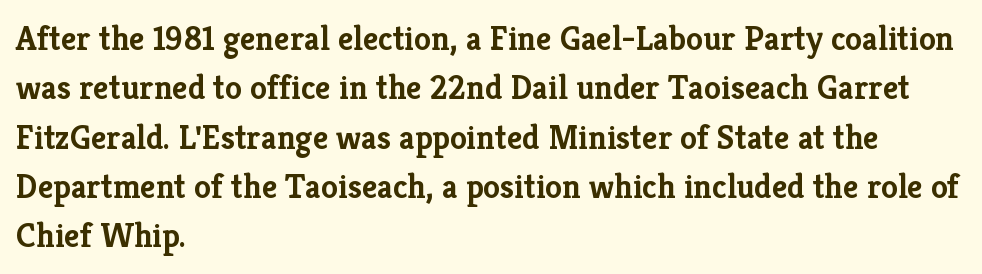
{"serif": "yes", "italic": "no", "bold": "yes", "weight": "semibold", "width": "normal", "stroke_contrast": "low", "x_height": "medium", "monospaced": "no", "underline": "no", "align": "left", "line_spacing": "normal", "line_spacing_ratio": 1.45, "letter_spacing": "normal", "letter_spacing_em": 0.0, "glyph_px": 34}
